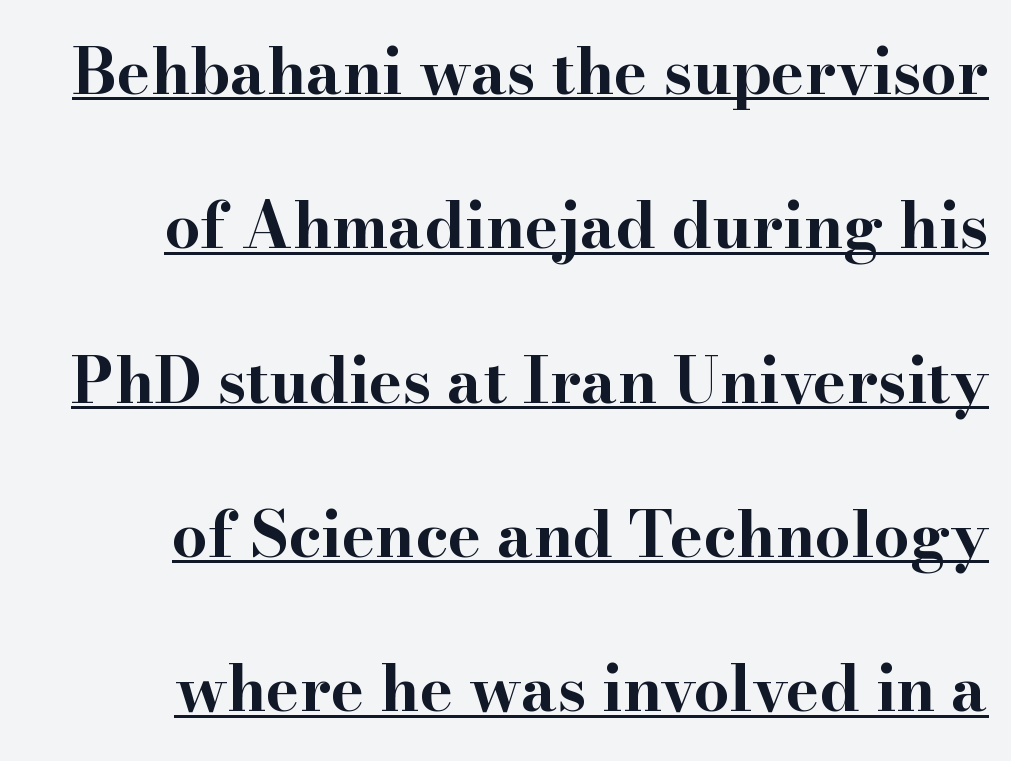
{"serif": "yes", "italic": "no", "bold": "yes", "weight": "bold", "width": "wide", "stroke_contrast": "high", "x_height": "small", "monospaced": "no", "underline": "yes", "align": "right", "line_spacing": "loose", "line_spacing_ratio": 2.45, "letter_spacing": "normal", "letter_spacing_em": 0.0, "glyph_px": 63}
